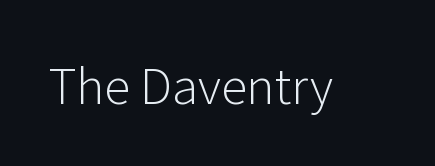
There is no visible air inserted between adjacent glyphs. The face used here is a sans, in the tradition of grotesques and geometrics. The letters advance in unequal steps, a hallmark of proportional type. Clear beneath every line of the passage.
